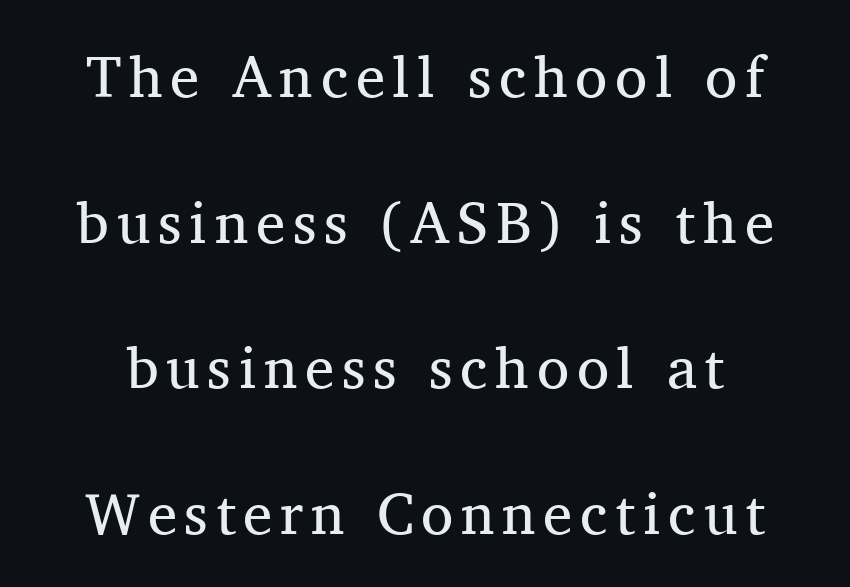
{"serif": "yes", "italic": "no", "bold": "no", "weight": "regular", "width": "normal", "stroke_contrast": "medium", "x_height": "medium", "monospaced": "no", "underline": "no", "align": "center", "line_spacing": "loose", "line_spacing_ratio": 2.47, "glyph_px": 59}
